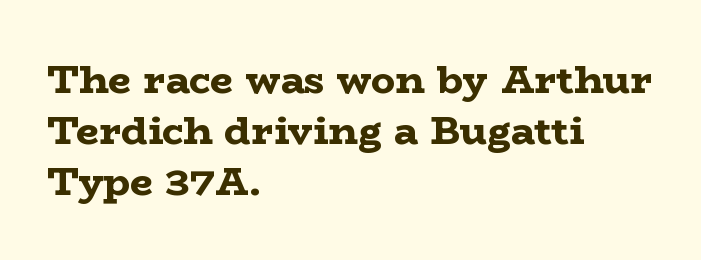
Q: Is the text bold? A: Yes.
Q: Is the text italic (slanted)? A: No, it is upright.
Q: Is the typeface a serif or a sans-serif typeface? A: Serif.
Q: Is the text underlined? A: No.
Q: How is the paragraph aligned? A: Left-aligned.
Q: Is the spacing between letters normal or unusually wide? A: Normal.
Q: Is the spacing between lines tight, normal or loose? A: Normal.
Q: Width (condensed, normal, or wide)? A: Wide.
Q: Stroke contrast? A: Low.
Q: x-height? A: Medium.
Q: Monospaced? A: No.
